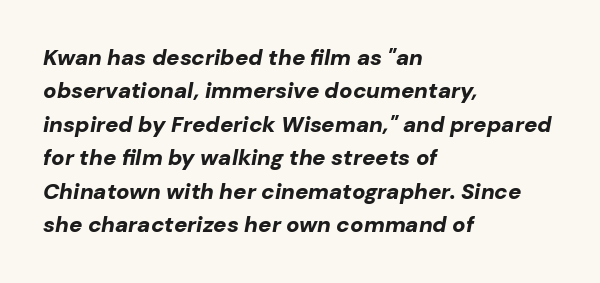
The image shows 22 px bold type, italic (leaning right); set left-aligned, normal line spacing (1.52x), normal letter spacing, not underlined.
